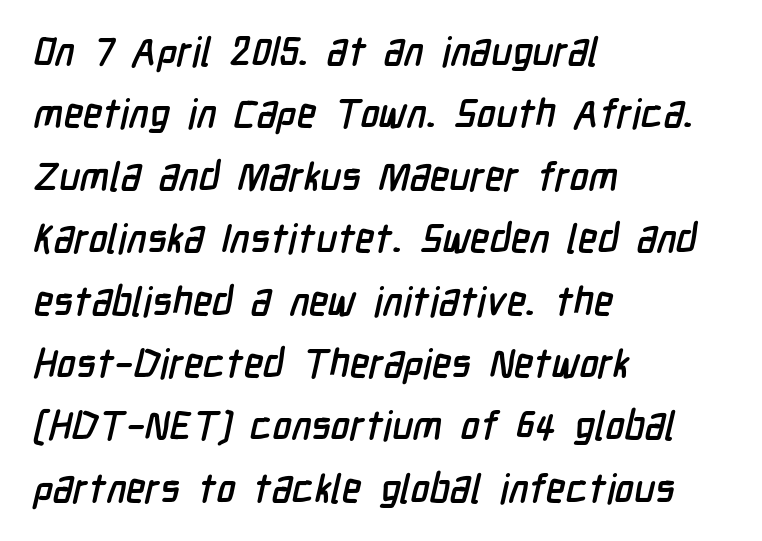
Q: Is the typeface a serif or a sans-serif typeface? A: Sans-serif.
Q: Is the text underlined? A: No.
Q: How is the paragraph aligned? A: Left-aligned.
Q: Is the spacing between letters normal or unusually wide? A: Normal.
Q: Is the spacing between lines tight, normal or loose? A: Normal.
Q: Width (condensed, normal, or wide)? A: Condensed.
Q: Stroke contrast? A: Low.
Q: x-height? A: Medium.
Q: Monospaced? A: No.
